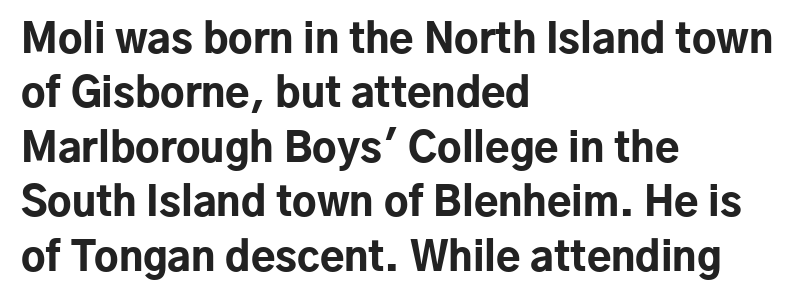
The paragraph has a hard left edge and a soft right edge. Here the glyphs are tracked normally, forming tight word shapes. Each letter keeps its own natural width here, so spacing adapts to shape. The typesetting leans heavy: a genuine bold. Does the type have serifs? No, each stem ends abruptly.
